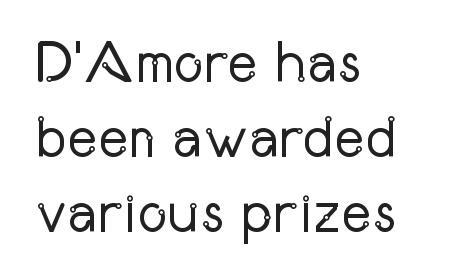
The image shows 58 px regular-weight, condensed sans-serif type, upright; set left-aligned, normal line spacing (1.29x), normal letter spacing, not underlined; low stroke contrast and a medium x-height.
